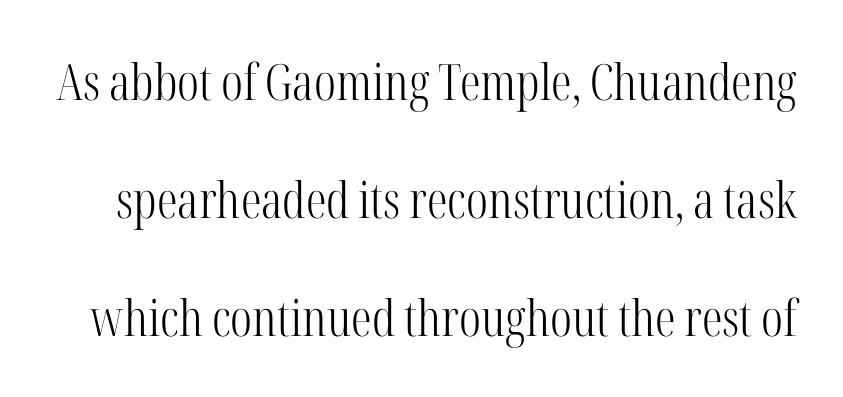
A typesetter would mark this as roman, not italic. The rendering uses natural spacing where letterforms have individual widths. The zone under the glyphs is completely vacant. The line-height multiplier appears high, well above default.
